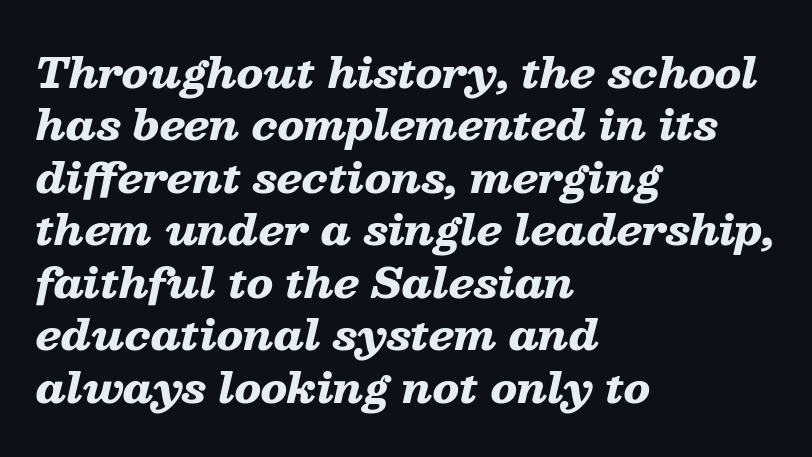
{"italic": "yes", "lean": "right", "slant_degrees": 13, "bold": "yes", "weight": "heavy", "width": "wide", "stroke_contrast": "low", "x_height": "medium", "monospaced": "no", "underline": "no", "align": "left", "line_spacing": "normal", "line_spacing_ratio": 1.28, "letter_spacing": "normal", "letter_spacing_em": 0.0, "glyph_px": 41}
